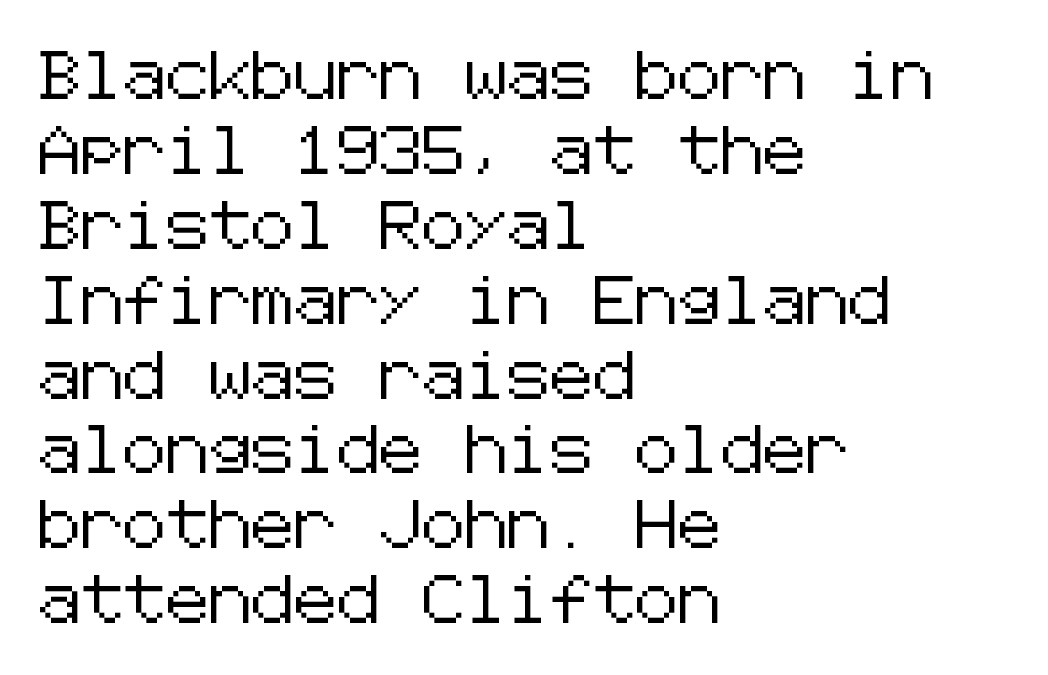
Q: Is the text italic (slanted)? A: No, it is upright.
Q: Is the typeface a serif or a sans-serif typeface? A: Sans-serif.
Q: Is the text underlined? A: No.
Q: How is the paragraph aligned? A: Left-aligned.
Q: Is the spacing between letters normal or unusually wide? A: Normal.
Q: Is the spacing between lines tight, normal or loose? A: Normal.
Q: Width (condensed, normal, or wide)? A: Normal.
Q: Stroke contrast? A: Low.
Q: x-height? A: Medium.
